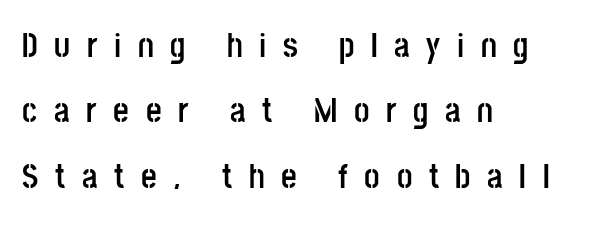
{"serif": "no", "italic": "no", "bold": "yes", "weight": "semibold", "width": "condensed", "stroke_contrast": "low", "x_height": "large", "monospaced": "no", "underline": "no", "align": "left", "line_spacing": "loose", "line_spacing_ratio": 1.92, "letter_spacing": "wide", "letter_spacing_em": 0.49, "glyph_px": 34}
